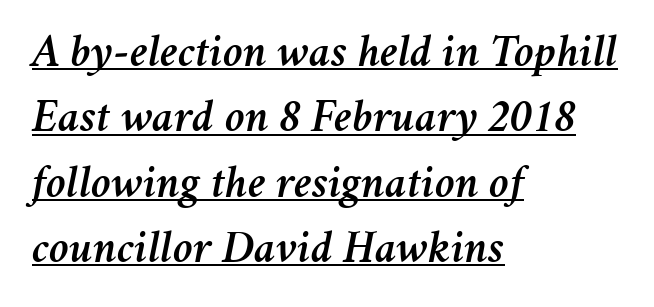
{"italic": "yes", "lean": "right", "slant_degrees": 11, "width": "normal", "stroke_contrast": "medium", "x_height": "medium", "monospaced": "no", "underline": "yes", "align": "left", "line_spacing": "normal", "line_spacing_ratio": 1.42, "letter_spacing": "normal", "letter_spacing_em": 0.0, "glyph_px": 46}
